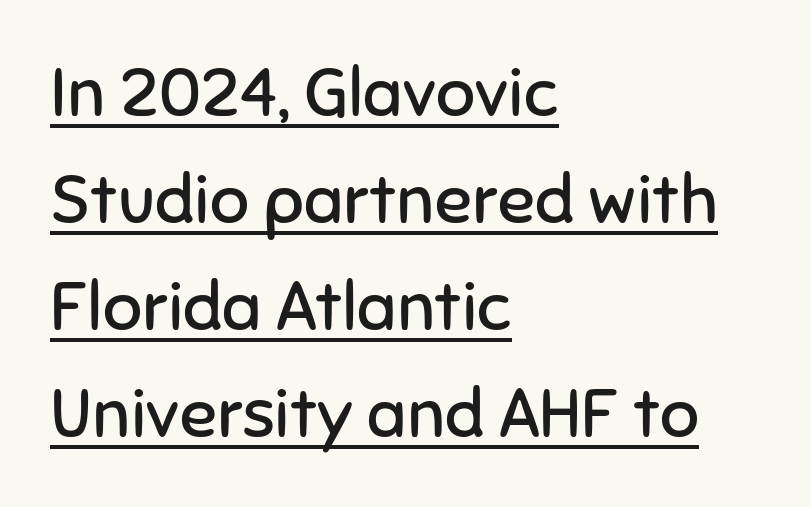
Letter spacing: default. The sample's only ornament is a line tracing under the words. Proportional: the letters do not fall into vertical columns. Nope, no serifs anywhere on these letters. A typesetter would call this leading conventional body-copy spacing. Weight: in the light-to-regular range.
